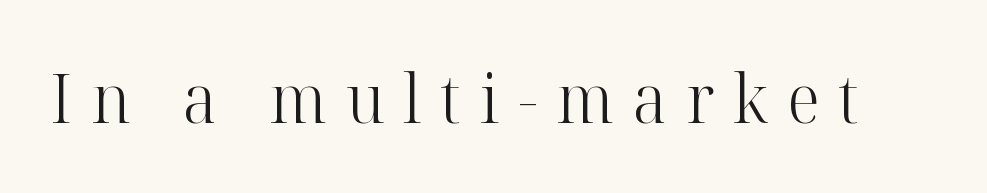
No chunkiness to these letters — they're not bold. The face used here is seriffed, in the tradition of book romans. Here the designer chose a conventional face with non-uniform glyph widths. Tracking value appears strongly positive — letters spread wide. The words here are not underlined.
